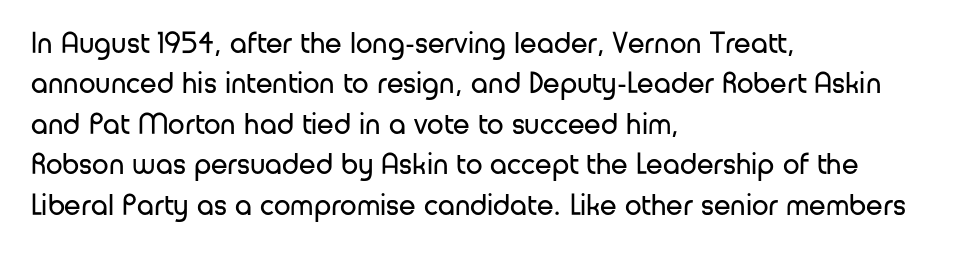
The image shows 30 px regular-weight sans-serif type, upright; set left-aligned, normal line spacing (1.35x), normal letter spacing, not underlined; low stroke contrast and a medium x-height.
